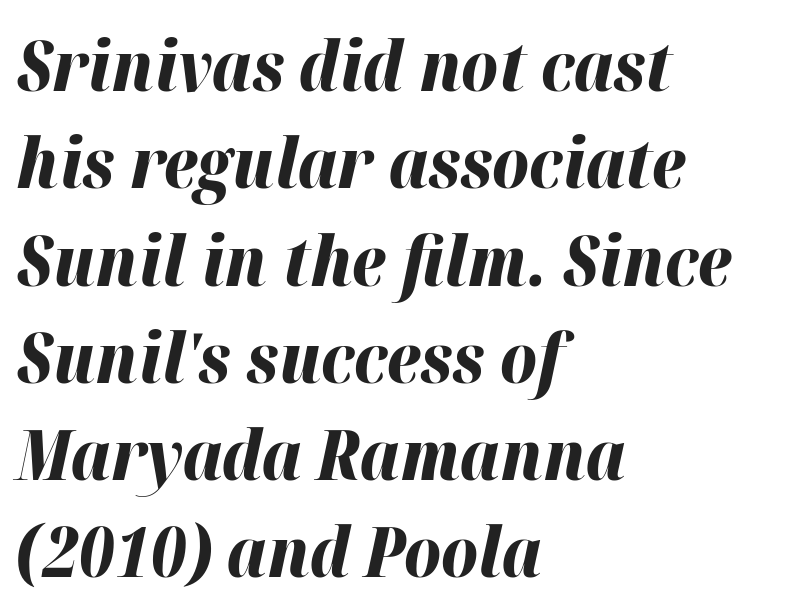
Q: Is the text bold? A: Yes.
Q: Is the text italic (slanted)? A: Yes, it leans right by about 12 degrees.
Q: Is the text underlined? A: No.
Q: How is the paragraph aligned? A: Left-aligned.
Q: Is the spacing between letters normal or unusually wide? A: Normal.
Q: Is the spacing between lines tight, normal or loose? A: Normal.
Q: Width (condensed, normal, or wide)? A: Normal.
Q: Stroke contrast? A: High.
Q: x-height? A: Medium.
Q: Monospaced? A: No.
